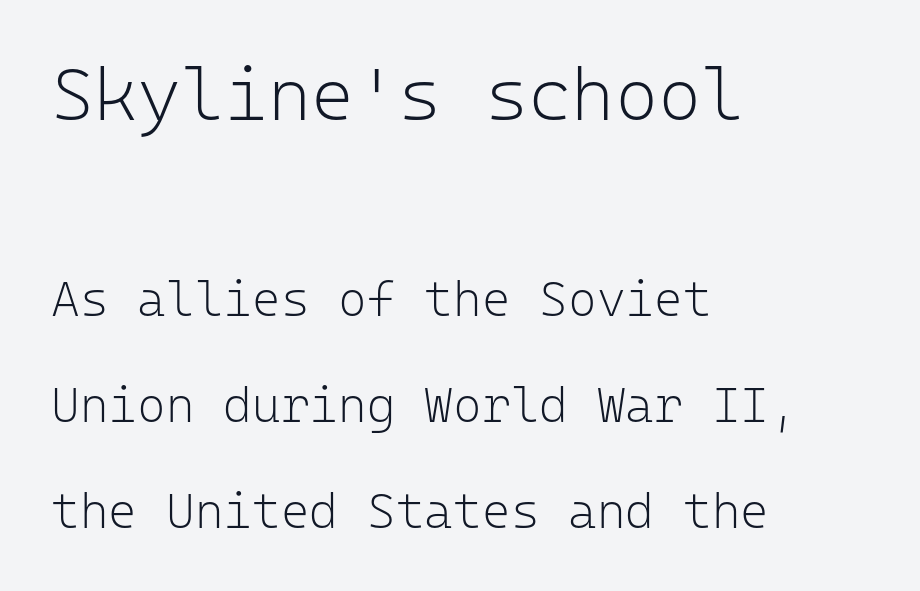
A typesetter would label this face a sans. Summary of weight: not heavy and not bold. The specimen omits any rule beneath the text block's lines. The line texture is even and compact thanks to regular tracking. Visually, the top section dominates because its glyphs are scaled up.
